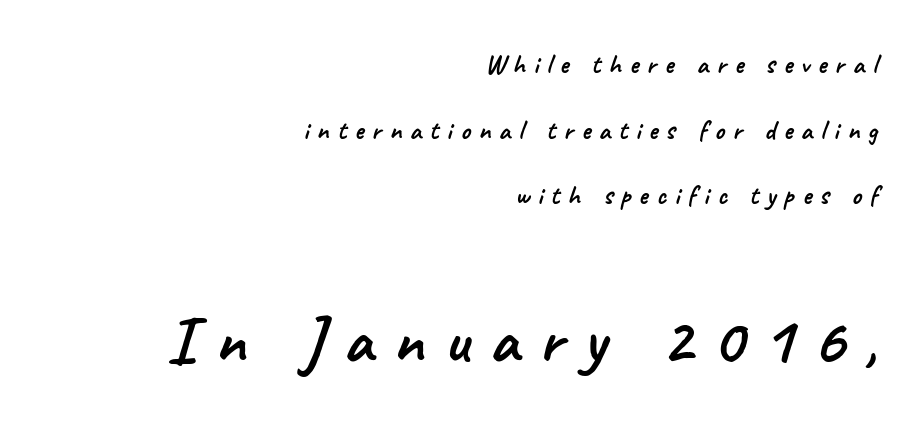
The image shows 67 px sans-serif type; set right-aligned, loose line spacing (2.43x), unusually wide letter spacing (+0.3 em), not underlined; the second (bottom) block is 2.48x larger; low stroke contrast and a small x-height.
